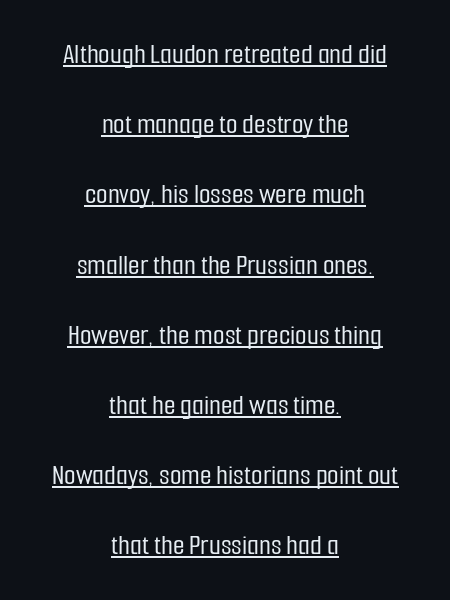
The image shows 30 px condensed sans-serif type, upright; set centered, loose line spacing (2.34x), normal letter spacing, underlined; low stroke contrast and a medium x-height.
